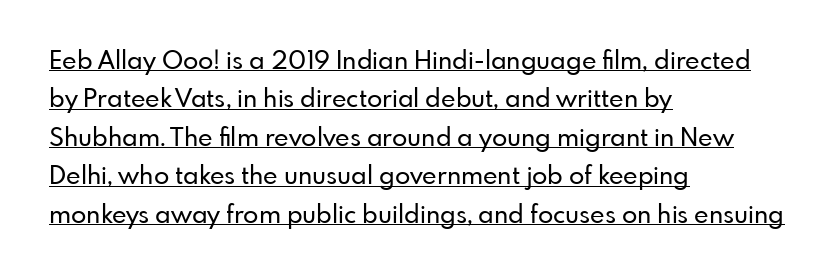
Q: Is the text italic (slanted)? A: No, it is upright.
Q: Is the text underlined? A: Yes.
Q: How is the paragraph aligned? A: Left-aligned.
Q: Is the spacing between letters normal or unusually wide? A: Normal.
Q: Is the spacing between lines tight, normal or loose? A: Normal.
